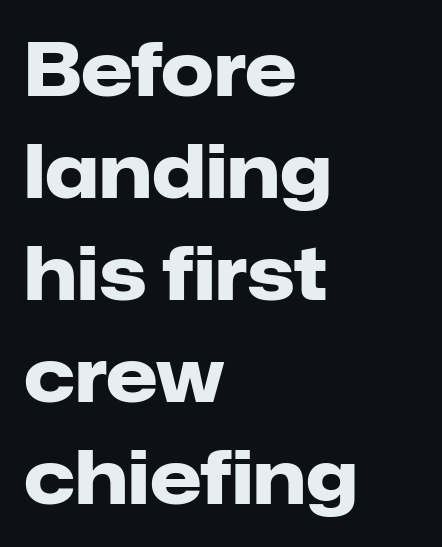
Q: Is the text bold? A: Yes.
Q: Is the text italic (slanted)? A: No, it is upright.
Q: Is the typeface a serif or a sans-serif typeface? A: Sans-serif.
Q: Is the text underlined? A: No.
Q: How is the paragraph aligned? A: Left-aligned.
Q: Is the spacing between letters normal or unusually wide? A: Normal.
Q: Is the spacing between lines tight, normal or loose? A: Normal.
Q: Width (condensed, normal, or wide)? A: Normal.
Q: Stroke contrast? A: Low.
Q: x-height? A: Medium.
Q: Monospaced? A: No.
